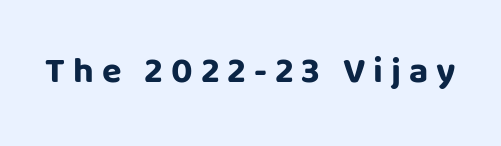
Q: Is the text bold? A: Yes.
Q: Is the text italic (slanted)? A: No, it is upright.
Q: Is the typeface a serif or a sans-serif typeface? A: Sans-serif.
Q: Is the text underlined? A: No.
Q: Is the spacing between letters normal or unusually wide? A: Unusually wide.
Q: Width (condensed, normal, or wide)? A: Normal.
Q: Stroke contrast? A: Low.
Q: x-height? A: Large.
Q: Monospaced? A: No.
